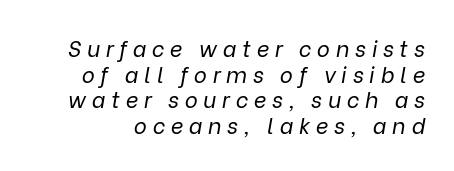
Q: Is the text bold? A: No.
Q: Is the text italic (slanted)? A: Yes, it leans right by about 9 degrees.
Q: Is the text underlined? A: No.
Q: Is the spacing between letters normal or unusually wide? A: Unusually wide.
